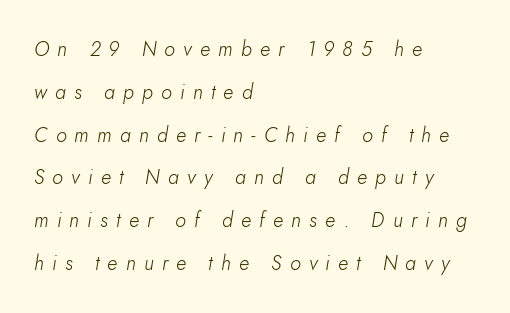
{"italic": "yes", "lean": "right", "slant_degrees": 10, "bold": "no", "underline": "no", "align": "left", "line_spacing": "loose", "line_spacing_ratio": 2.14, "letter_spacing": "wide", "letter_spacing_em": 0.41, "glyph_px": 20}
